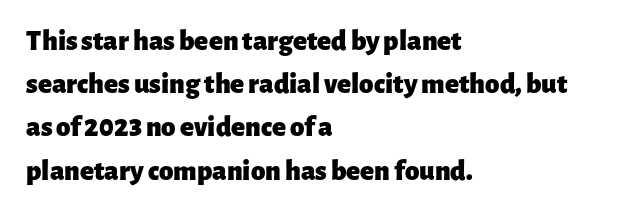
The zone under the glyphs is completely vacant. Ordinary non-slanted type is in use. Looks like regular typesetting: each glyph gets only the width it needs. The letters carry no serifs — their stems end cleanly without finishing strokes. The lines are quadded left.
